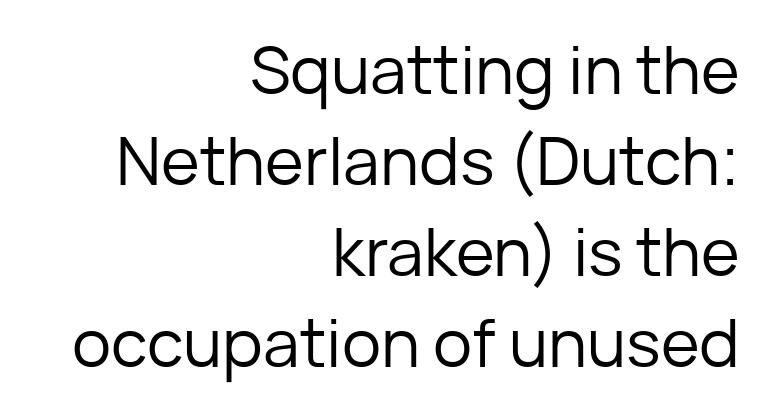
{"serif": "no", "italic": "no", "bold": "no", "weight": "regular", "width": "normal", "stroke_contrast": "low", "x_height": "medium", "monospaced": "no", "underline": "no", "align": "right", "line_spacing": "normal", "line_spacing_ratio": 1.38, "letter_spacing": "normal", "letter_spacing_em": 0.0, "glyph_px": 66}
